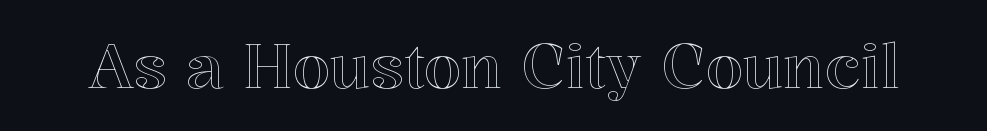
The words here are not underlined. Glyph-to-glyph distance matches everyday printed text. The passage shown is typed in a proportional face where columns would drift. You can tell it's not italic because the verticals are truly vertical.
